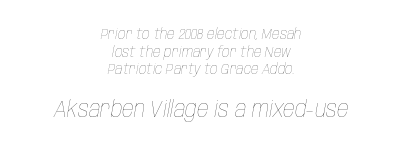
The image shows 23 px text type, italic (leaning right); set centered, line spacing 1.17x, normal letter spacing, not underlined; the second (bottom) block is 1.53x larger.
